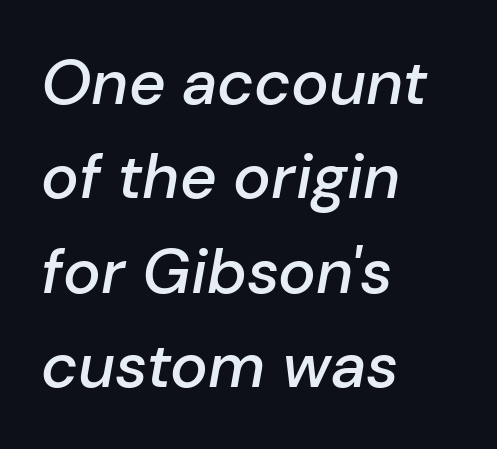
The image shows 63 px semibold type, italic (leaning right); set left-aligned, normal line spacing (1.5x), normal letter spacing, not underlined; low stroke contrast and a medium x-height.
